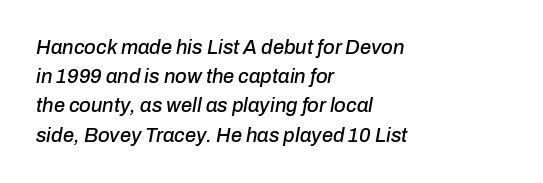
The image shows 20 px text type, italic (leaning right); set left-aligned, normal line spacing (1.46x), normal letter spacing, not underlined.
